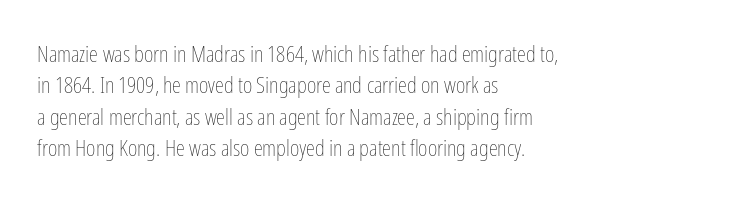
The image shows 23 px text type, upright; set left-aligned, normal line spacing (1.36x), normal letter spacing, not underlined.
